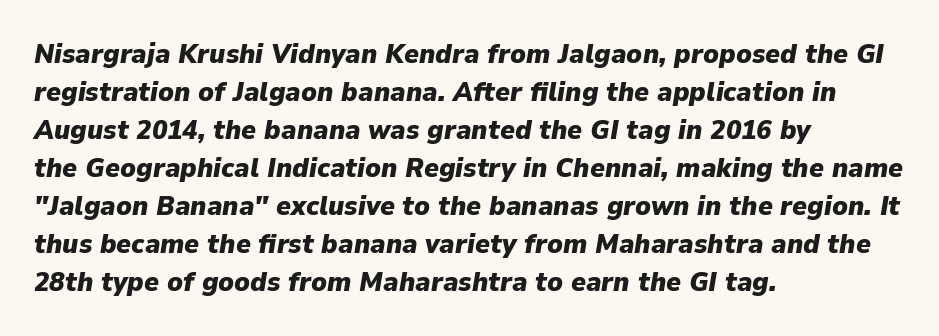
{"italic": "yes", "lean": "right", "slant_degrees": 9, "bold": "yes", "weight": "heavy", "width": "normal", "stroke_contrast": "low", "x_height": "medium", "monospaced": "no", "underline": "no", "align": "left", "line_spacing": "normal", "line_spacing_ratio": 1.36, "letter_spacing": "normal", "letter_spacing_em": 0.0, "glyph_px": 28}
